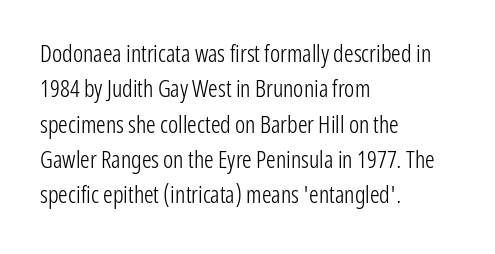
Q: Is the text bold? A: No.
Q: Is the text italic (slanted)? A: No, it is upright.
Q: Is the text underlined? A: No.
Q: How is the paragraph aligned? A: Left-aligned.
Q: Is the spacing between letters normal or unusually wide? A: Normal.
Q: Is the spacing between lines tight, normal or loose? A: Normal.
